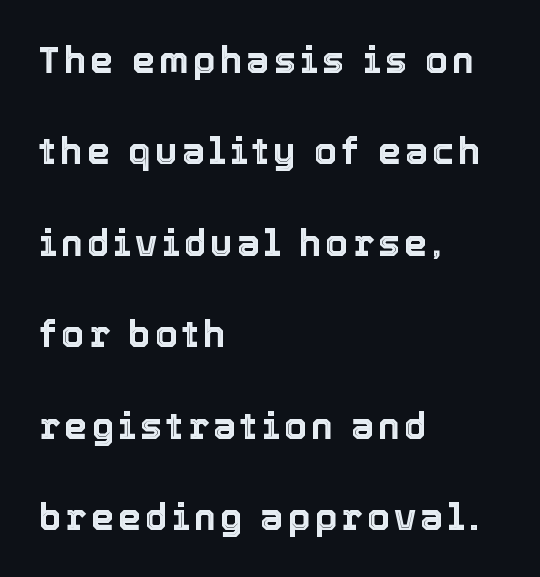
Q: Is the text italic (slanted)? A: No, it is upright.
Q: Is the text underlined? A: No.
Q: How is the paragraph aligned? A: Left-aligned.
Q: Is the spacing between lines tight, normal or loose? A: Loose.
Q: Width (condensed, normal, or wide)? A: Normal.
Q: x-height? A: Medium.
Q: Monospaced? A: No.
